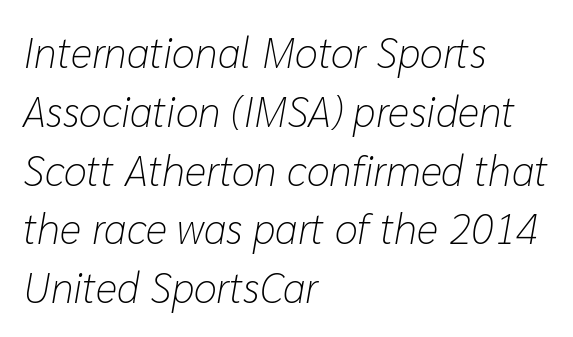
Q: Is the text bold? A: No.
Q: Is the text italic (slanted)? A: Yes, it leans right by about 10 degrees.
Q: Is the text underlined? A: No.
Q: How is the paragraph aligned? A: Left-aligned.
Q: Is the spacing between letters normal or unusually wide? A: Normal.
Q: Is the spacing between lines tight, normal or loose? A: Normal.
Q: Width (condensed, normal, or wide)? A: Normal.
Q: Stroke contrast? A: Low.
Q: x-height? A: Medium.
Q: Monospaced? A: No.
